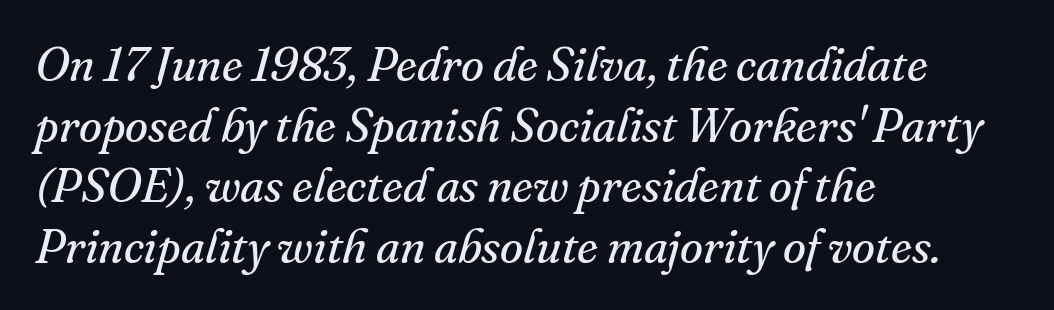
The compositor pushed each line to the left boundary. Compared with typical paragraphs, the rows here are spaced about the same. The passage shown has conventional tracking throughout. Classification — serif. Each stroke keeps to a modest, everyday thickness or less.
